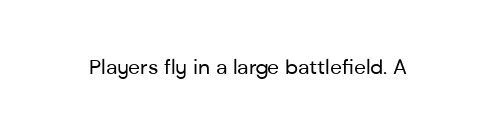
The image shows 21 px text type, upright; set normal letter spacing, not underlined.
